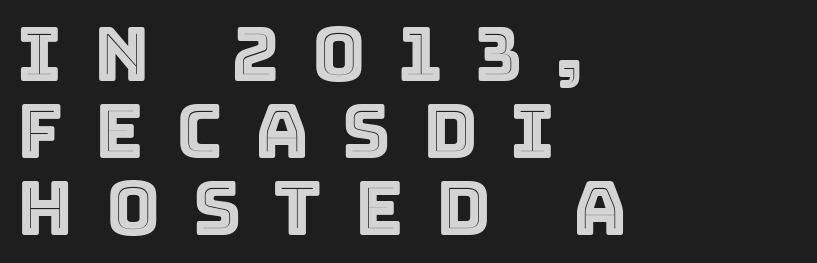
The image shows 74 px text type, upright; set left-aligned, tight line spacing (1.04x), unusually wide letter spacing (+0.44 em), not underlined; a large x-height.
